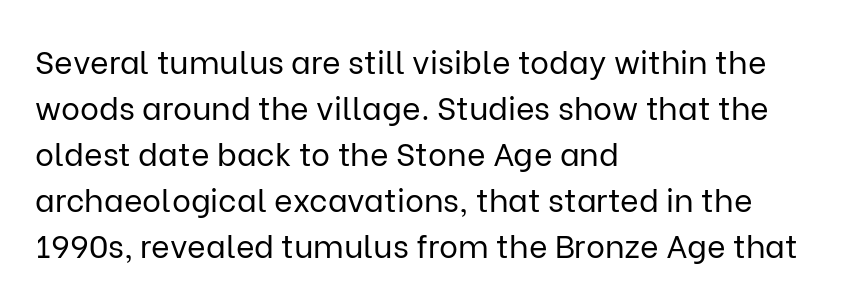
The font family rendered here belongs to the sans-serif group. Note the varied advance widths — an 'i' is clearly narrower than an 'm'. Bare-footed words on every line. The horizontal fit of the characters is conventional and even.
